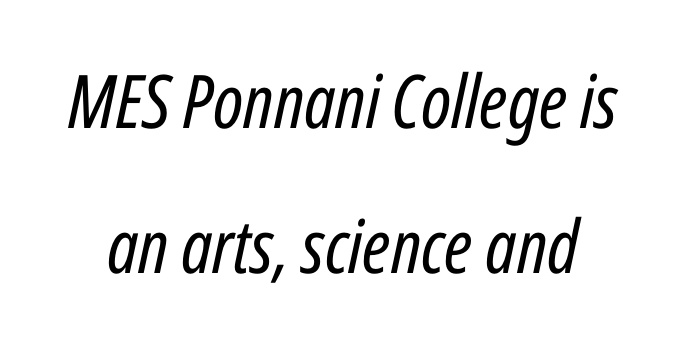
Varying glyph widths throughout — classic text-font behaviour. Does extra space separate the letters? No, they use regular spacing. Clear beneath every line of the passage. Observe the lean: these are italic letterforms. No chunkiness to these letters — they're not bold. Leading is clearly above the norm, producing a sparse column.
